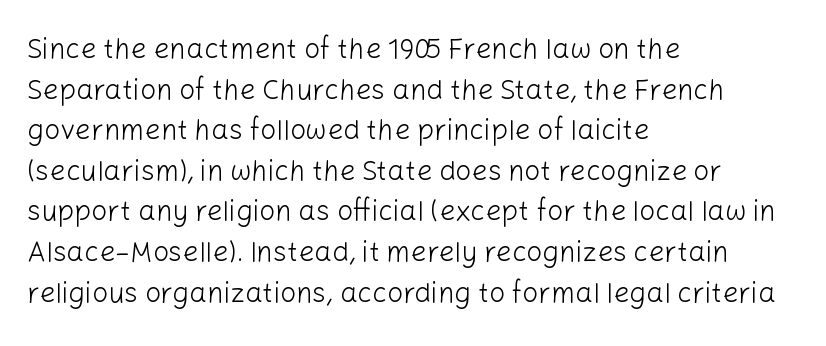
The image shows 28 px light sans-serif type, upright; set left-aligned, normal line spacing (1.45x), normal letter spacing, not underlined; low stroke contrast and a medium x-height.
